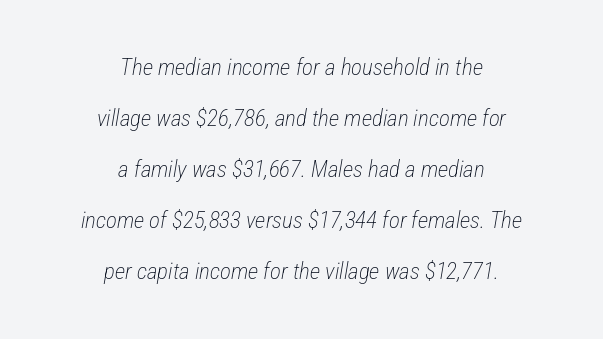
The image shows 23 px text type, italic (leaning right); set centered, loose line spacing (2.22x), normal letter spacing, not underlined.
